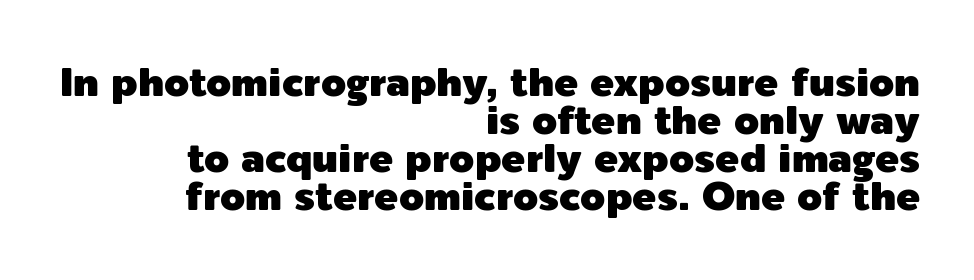
Q: Is the text italic (slanted)? A: No, it is upright.
Q: Is the typeface a serif or a sans-serif typeface? A: Sans-serif.
Q: Is the text underlined? A: No.
Q: How is the paragraph aligned? A: Right-aligned.
Q: Is the spacing between letters normal or unusually wide? A: Normal.
Q: Is the spacing between lines tight, normal or loose? A: Tight.
Q: Width (condensed, normal, or wide)? A: Normal.
Q: x-height? A: Medium.
Q: Monospaced? A: No.
